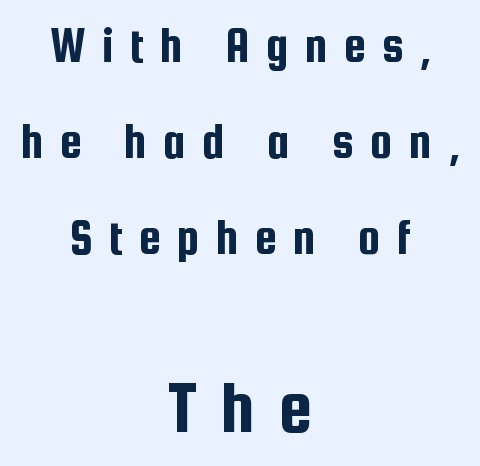
Here the designer chose a conventional face with non-uniform glyph widths. The letters in the lower block stand taller than those in the block above. The face used here is rendered with a markedly widened letterfit. Is there any slant? The stems are plumb. The typeface chosen for these lines omits serifs.
